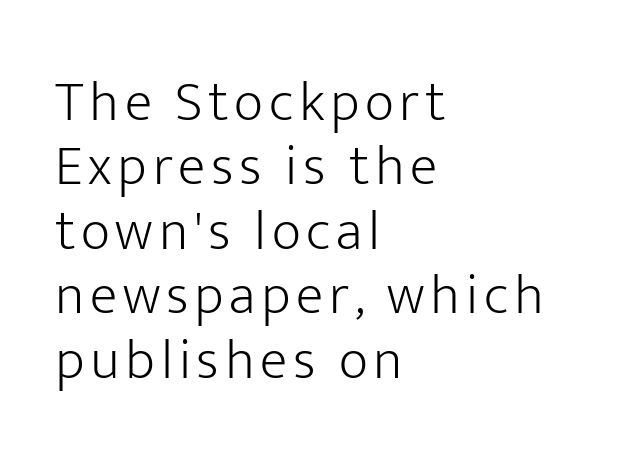
Leading: reduced. These lines were composed using upright roman letters. Heft: none added — not bold. The gap between lines stays unmarked. Line starts are locked; line ends wander. Varying glyph widths throughout — classic text-font behaviour.
